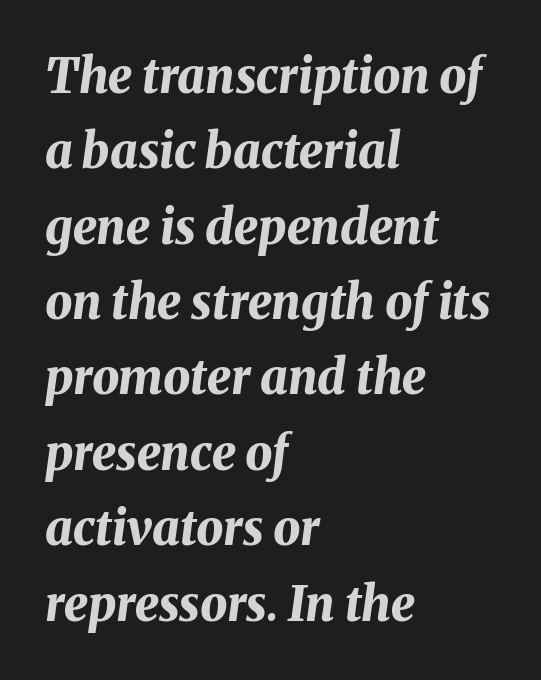
The image shows 48 px bold type, italic (leaning right); set left-aligned, normal line spacing (1.57x), normal letter spacing, not underlined; medium stroke contrast and a medium x-height.
